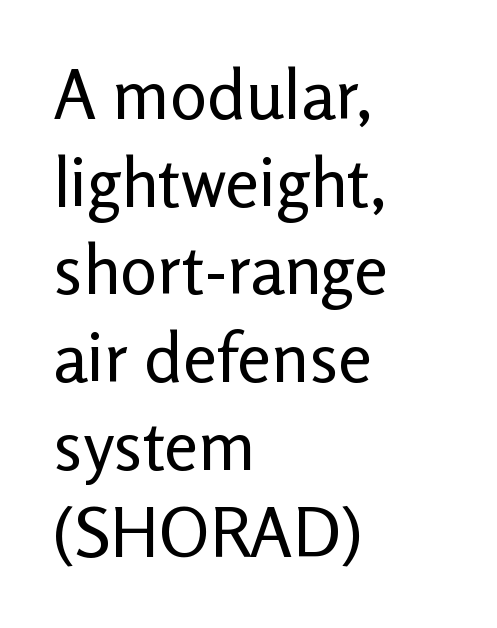
The image shows 69 px regular-weight sans-serif type, upright; set left-aligned, normal line spacing (1.27x), normal letter spacing, not underlined; low stroke contrast and a medium x-height.
